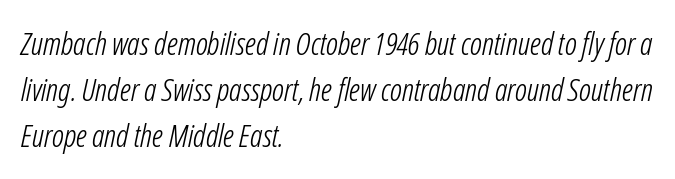
Words appear dense and cohesive because spacing is normal. The face used here has a pronounced slope to its letters. Check under the words: just untouched page. Heaviness? Minimal to ordinary, like unemphasized prose. This sample keeps an unexceptional amount of space between lines. Proportional: the letters do not fall into vertical columns.
